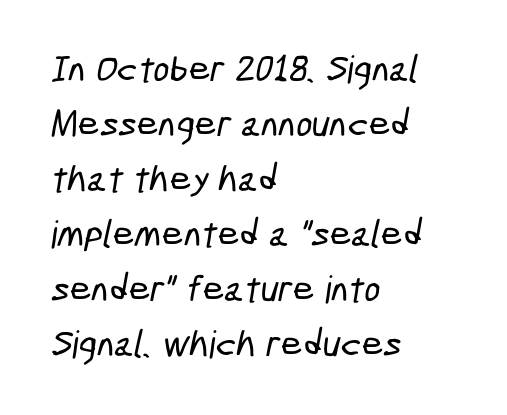
The space directly below the letters is spotless. The text block is weighted toward the left margin, trailing off unevenly rightward. You can tell from the bare stems that sans-serif type was used. Default kerning and tracking; the words read as compact shapes. Regarding leading, the lines here are spaced in the standard way.
